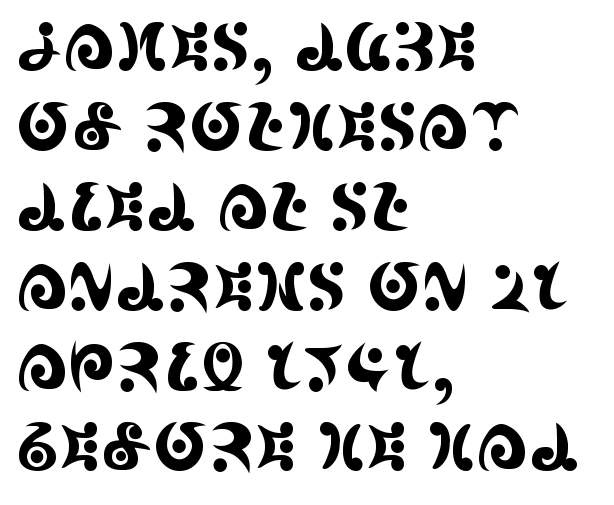
Q: Is the text italic (slanted)? A: No, it is upright.
Q: Is the typeface a serif or a sans-serif typeface? A: Serif.
Q: Is the text underlined? A: No.
Q: How is the paragraph aligned? A: Left-aligned.
Q: Is the spacing between letters normal or unusually wide? A: Normal.
Q: Width (condensed, normal, or wide)? A: Condensed.
Q: x-height? A: Large.
Q: Monospaced? A: No.
